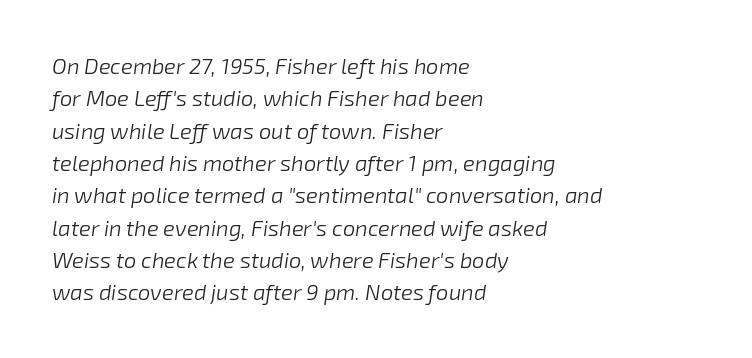
In CSS terms this would be text-align: left. The line-height multiplier appears to be the usual default. Bold? No — there's no thickening of the strokes. Honestly, the letter spacing is just normal — you wouldn't notice it. The axis of the letterforms is tilted away from vertical.
